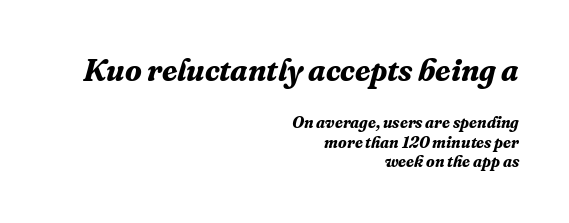
{"serif": "yes", "italic": "yes", "lean": "right", "slant_degrees": 16, "bold": "yes", "weight": "bold", "width": "normal", "stroke_contrast": "medium", "x_height": "medium", "monospaced": "no", "underline": "no", "align": "right", "line_spacing_ratio": 1.21, "letter_spacing": "normal", "letter_spacing_em": 0.0, "larger_block": "first", "size_ratio": 1.94, "glyph_px": 31}
